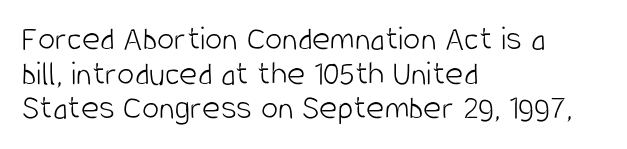
{"serif": "no", "italic": "no", "bold": "no", "weight": "light", "width": "condensed", "stroke_contrast": "low", "x_height": "large", "monospaced": "no", "underline": "no", "align": "left", "line_spacing": "tight", "line_spacing_ratio": 0.99, "letter_spacing": "normal", "letter_spacing_em": 0.0, "glyph_px": 35}
